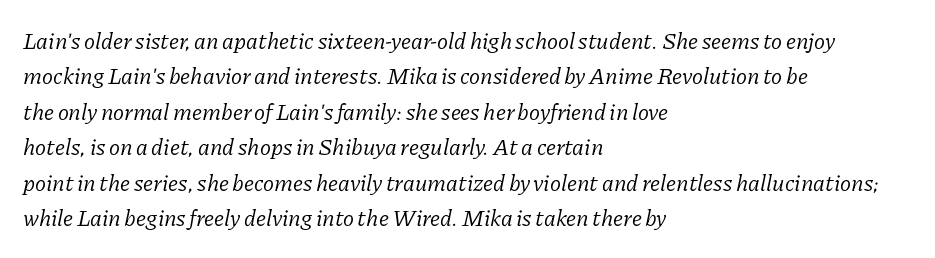
The image shows 23 px text type, italic (leaning right); set left-aligned, normal line spacing (1.54x), normal letter spacing, not underlined.
